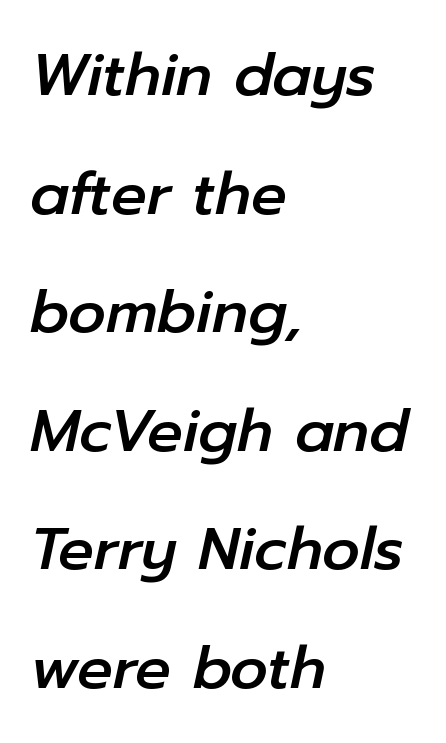
Q: Is the text italic (slanted)? A: Yes, it leans right by about 12 degrees.
Q: Is the text underlined? A: No.
Q: How is the paragraph aligned? A: Left-aligned.
Q: Is the spacing between letters normal or unusually wide? A: Normal.
Q: Is the spacing between lines tight, normal or loose? A: Loose.
Q: Width (condensed, normal, or wide)? A: Normal.
Q: Stroke contrast? A: Low.
Q: x-height? A: Medium.
Q: Monospaced? A: No.
